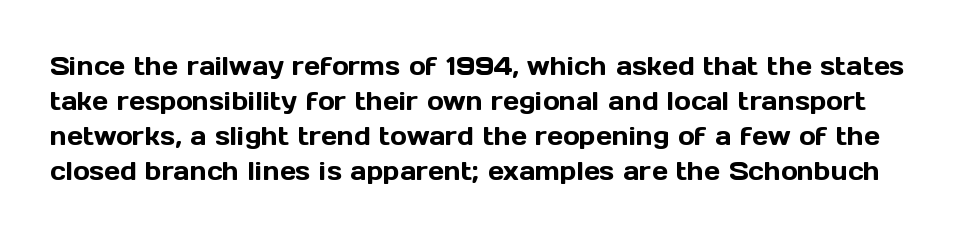
Q: Is the text italic (slanted)? A: No, it is upright.
Q: Is the text underlined? A: No.
Q: Is the spacing between letters normal or unusually wide? A: Normal.
Q: Is the spacing between lines tight, normal or loose? A: Normal.
